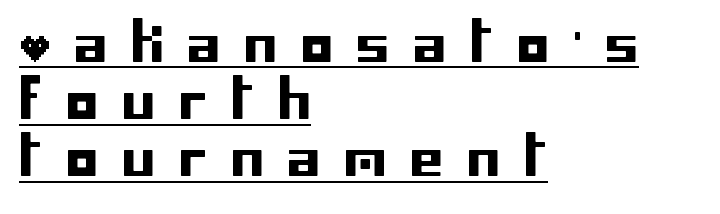
{"serif": "no", "italic": "no", "width": "normal", "stroke_contrast": "low", "x_height": "large", "underline": "yes", "align": "left", "line_spacing": "tight", "line_spacing_ratio": 1.08, "letter_spacing": "wide", "letter_spacing_em": 0.45, "glyph_px": 53}
